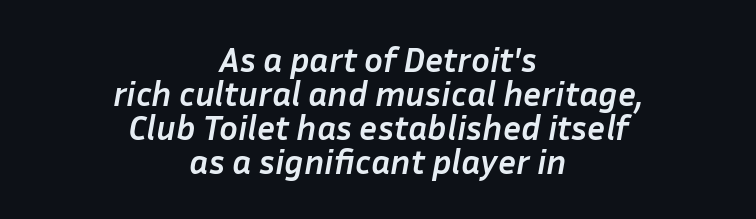
The image shows 35 px semibold type, italic (leaning right); set centered, tight line spacing (0.97x), normal letter spacing, not underlined; low stroke contrast and a medium x-height.
